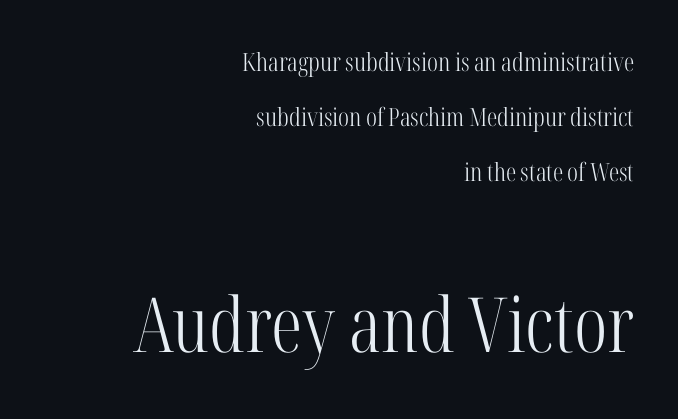
{"serif": "yes", "italic": "no", "bold": "no", "weight": "light", "width": "condensed", "stroke_contrast": "high", "x_height": "medium", "monospaced": "no", "underline": "no", "align": "right", "line_spacing": "loose", "line_spacing_ratio": 2.2, "letter_spacing": "normal", "letter_spacing_em": 0.0, "larger_block": "second", "size_ratio": 3.04, "glyph_px": 76}
